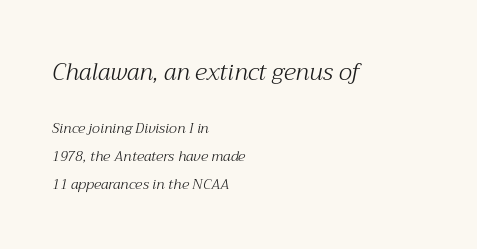
The image shows 23 px text type, italic (leaning right); set left-aligned, loose line spacing (1.99x), normal letter spacing, not underlined; the first (top) block is 1.64x larger.
